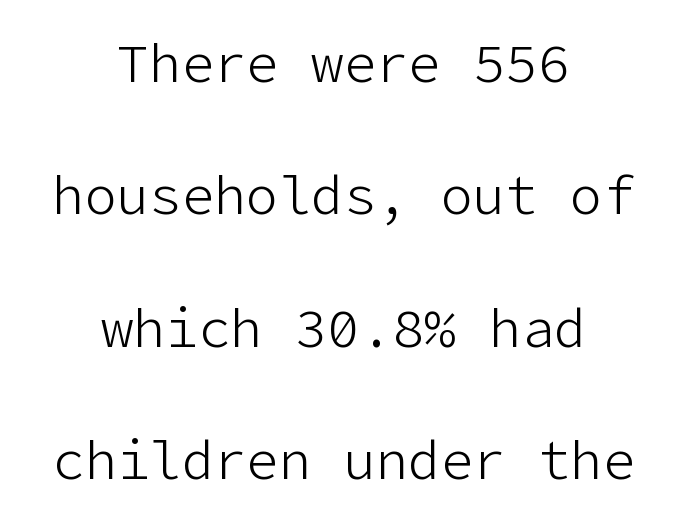
Q: Is the text bold? A: No.
Q: Is the text italic (slanted)? A: No, it is upright.
Q: Is the typeface a serif or a sans-serif typeface? A: Sans-serif.
Q: Is the text underlined? A: No.
Q: How is the paragraph aligned? A: Centered.
Q: Is the spacing between letters normal or unusually wide? A: Normal.
Q: Is the spacing between lines tight, normal or loose? A: Loose.
Q: Width (condensed, normal, or wide)? A: Normal.
Q: Stroke contrast? A: Low.
Q: x-height? A: Medium.
